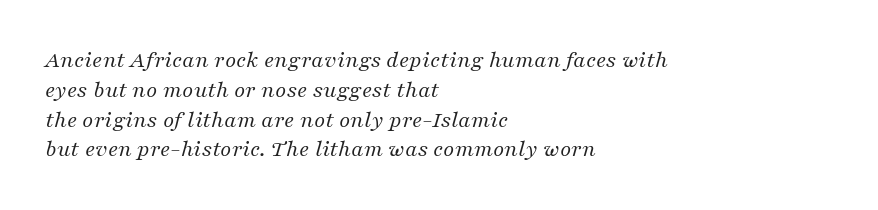
The image shows 24 px text type, italic (leaning right); set left-aligned, line spacing 1.24x, normal letter spacing, not underlined.
